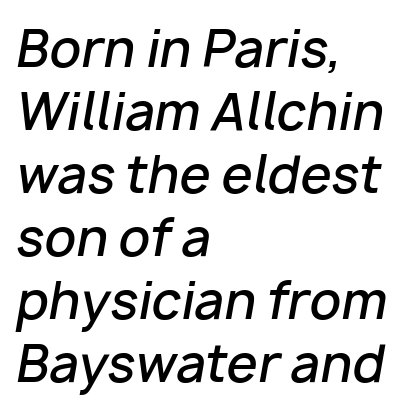
Q: Is the text bold? A: Semi-bold.
Q: Is the text italic (slanted)? A: Yes, it leans right by about 10 degrees.
Q: Is the text underlined? A: No.
Q: How is the paragraph aligned? A: Left-aligned.
Q: Is the spacing between letters normal or unusually wide? A: Normal.
Q: Is the spacing between lines tight, normal or loose? A: Normal.
Q: Width (condensed, normal, or wide)? A: Normal.
Q: Stroke contrast? A: Low.
Q: x-height? A: Medium.
Q: Monospaced? A: No.
